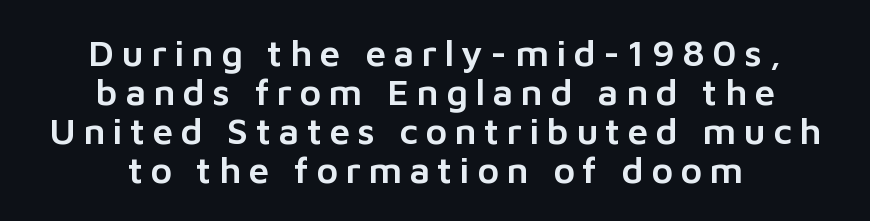
{"serif": "no", "italic": "no", "width": "normal", "stroke_contrast": "low", "x_height": "medium", "monospaced": "no", "underline": "no", "align": "center", "line_spacing": "tight", "line_spacing_ratio": 1.05, "letter_spacing": "wide", "letter_spacing_em": 0.2, "glyph_px": 37}
